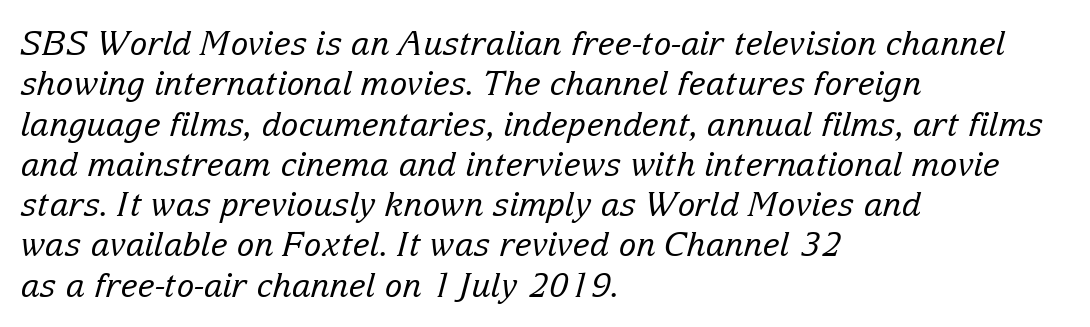
{"serif": "yes", "italic": "yes", "lean": "right", "slant_degrees": 15, "bold": "no", "weight": "regular", "width": "normal", "stroke_contrast": "low", "x_height": "medium", "monospaced": "no", "underline": "no", "align": "left", "line_spacing_ratio": 1.22, "letter_spacing": "normal", "letter_spacing_em": 0.0, "glyph_px": 33}
